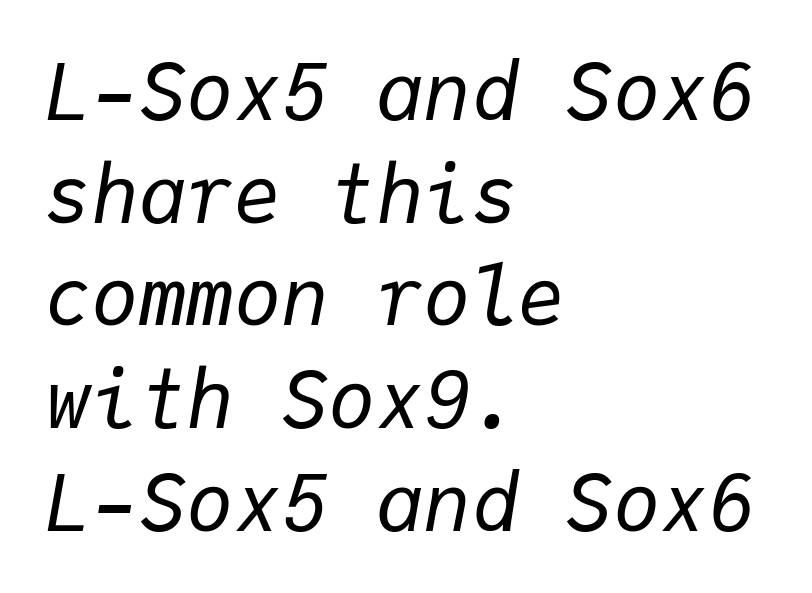
{"italic": "yes", "lean": "right", "slant_degrees": 9, "bold": "no", "weight": "regular", "width": "normal", "stroke_contrast": "low", "x_height": "medium", "monospaced": "yes", "underline": "no", "align": "left", "line_spacing": "normal", "line_spacing_ratio": 1.3, "letter_spacing": "normal", "letter_spacing_em": 0.0, "glyph_px": 79}
